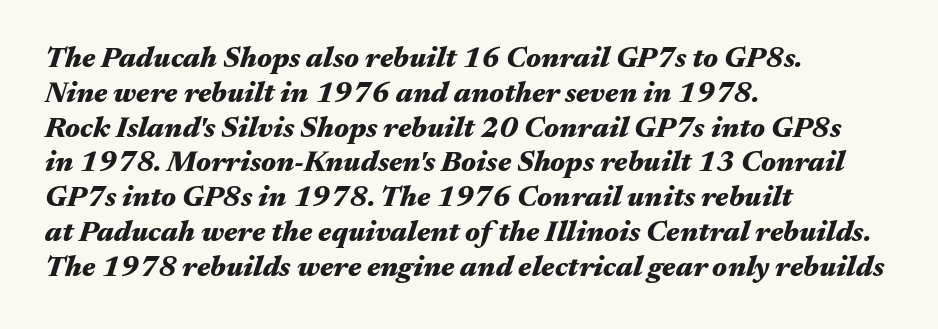
This rendering features lettering with no underline. Does the copy run flush right? No — it runs flush left. The glyphs look as if they've been sheared to an angle. Plenty of ink on the page — the face is bold. The horizontal fit of the characters is conventional and even. The letters advance in unequal steps, a hallmark of proportional type.
